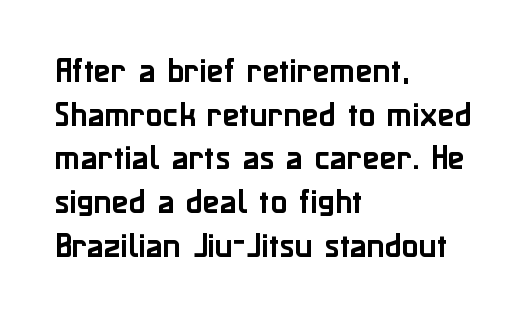
Q: Is the text italic (slanted)? A: No, it is upright.
Q: Is the typeface a serif or a sans-serif typeface? A: Sans-serif.
Q: Is the text underlined? A: No.
Q: How is the paragraph aligned? A: Left-aligned.
Q: Is the spacing between letters normal or unusually wide? A: Normal.
Q: Is the spacing between lines tight, normal or loose? A: Normal.
Q: Width (condensed, normal, or wide)? A: Normal.
Q: Stroke contrast? A: Low.
Q: x-height? A: Medium.
Q: Monospaced? A: No.
